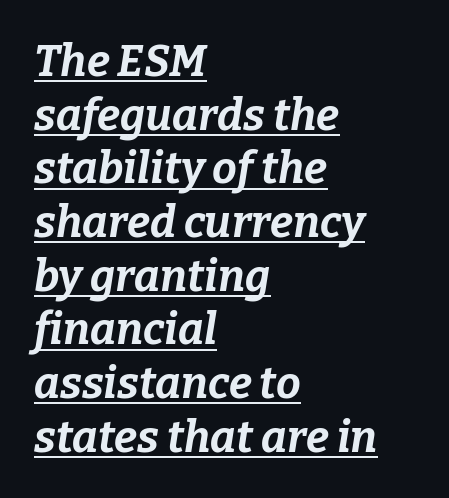
Q: Is the text bold? A: Yes.
Q: Is the text italic (slanted)? A: Yes, it leans right by about 9 degrees.
Q: Is the text underlined? A: Yes.
Q: How is the paragraph aligned? A: Left-aligned.
Q: Is the spacing between letters normal or unusually wide? A: Normal.
Q: Width (condensed, normal, or wide)? A: Normal.
Q: Stroke contrast? A: Low.
Q: x-height? A: Medium.
Q: Monospaced? A: No.
